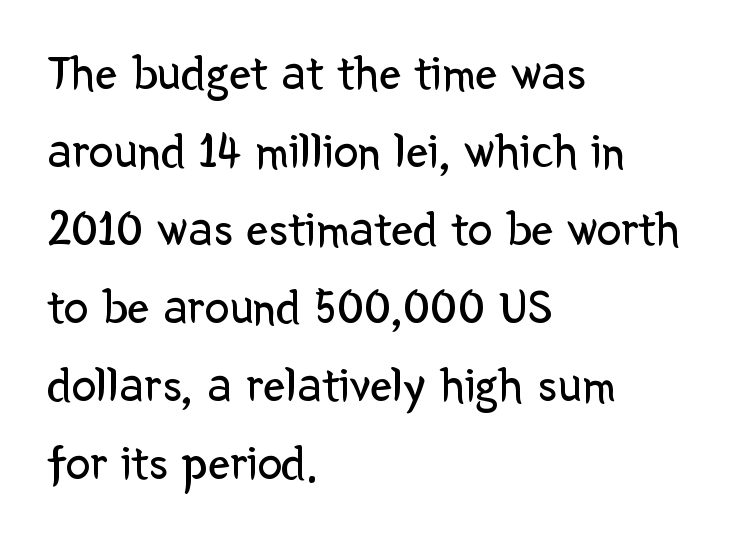
Q: Is the text bold? A: No.
Q: Is the text italic (slanted)? A: No, it is upright.
Q: Is the typeface a serif or a sans-serif typeface? A: Sans-serif.
Q: Is the text underlined? A: No.
Q: How is the paragraph aligned? A: Left-aligned.
Q: Is the spacing between letters normal or unusually wide? A: Normal.
Q: Is the spacing between lines tight, normal or loose? A: Normal.
Q: Width (condensed, normal, or wide)? A: Normal.
Q: Stroke contrast? A: Low.
Q: x-height? A: Medium.
Q: Monospaced? A: No.
